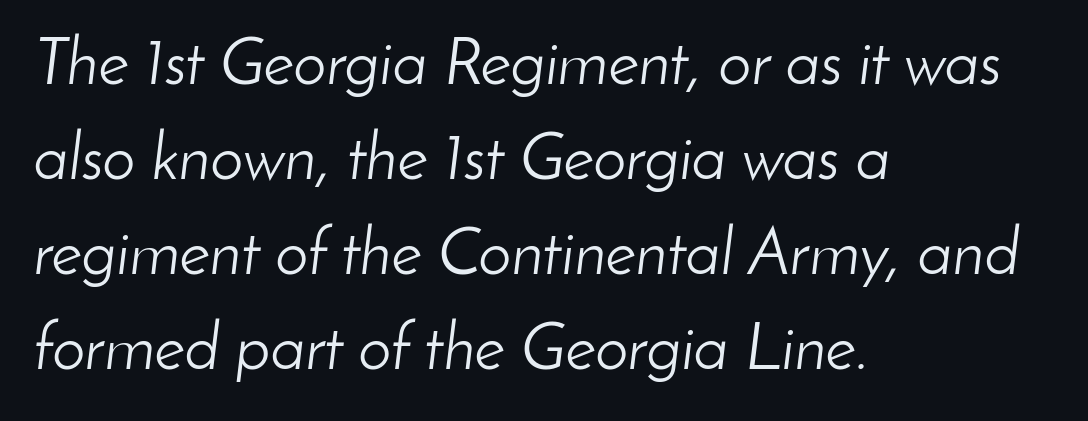
{"italic": "yes", "lean": "right", "slant_degrees": 8, "bold": "no", "weight": "light", "width": "normal", "stroke_contrast": "low", "x_height": "small", "monospaced": "no", "underline": "no", "align": "left", "line_spacing": "normal", "line_spacing_ratio": 1.44, "letter_spacing": "normal", "letter_spacing_em": 0.0, "glyph_px": 66}
